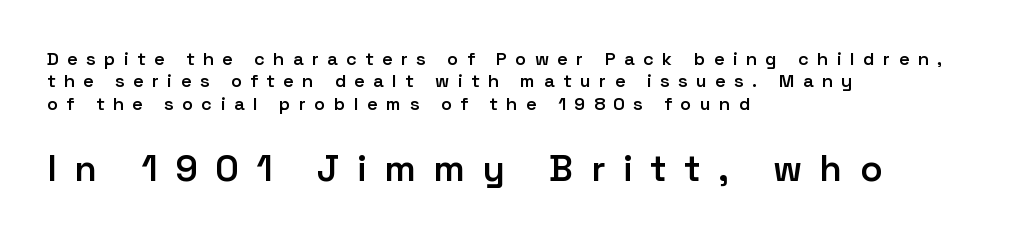
Is this a fixed-width face? No — the glyphs have proportional, varying widths. The baseline area is clear. The passage shown stacks its lines at a standard gap. Posture: vertical. These lines are set flush left with a ragged right edge.
